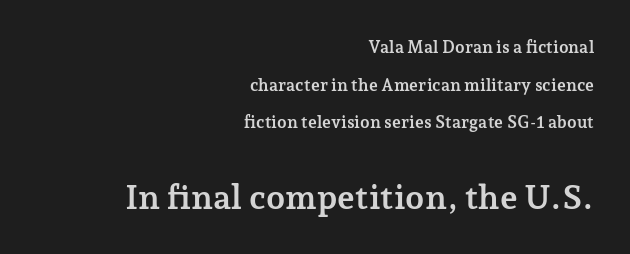
Q: Is the text bold? A: Yes.
Q: Is the text italic (slanted)? A: No, it is upright.
Q: Is the typeface a serif or a sans-serif typeface? A: Serif.
Q: Is the text underlined? A: No.
Q: How is the paragraph aligned? A: Right-aligned.
Q: Is the spacing between letters normal or unusually wide? A: Normal.
Q: Is the spacing between lines tight, normal or loose? A: Loose.
Q: Which block of text is set in a larger size, the first (top) or the second (bottom)? A: The second (bottom) one.
Q: Width (condensed, normal, or wide)? A: Normal.
Q: Stroke contrast? A: Low.
Q: x-height? A: Medium.
Q: Monospaced? A: No.
